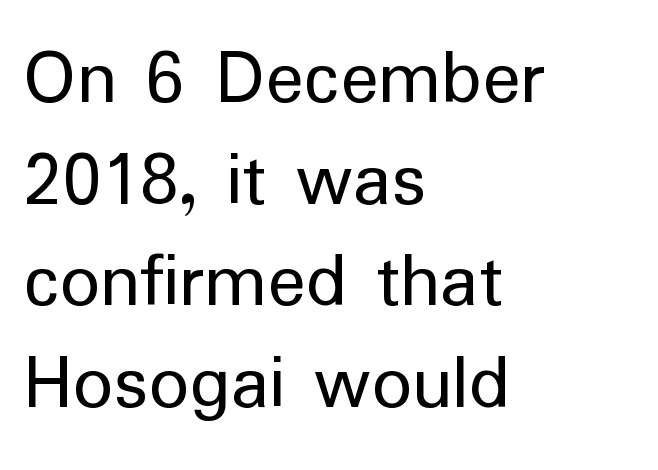
Q: Is the text bold? A: No.
Q: Is the text italic (slanted)? A: No, it is upright.
Q: Is the typeface a serif or a sans-serif typeface? A: Sans-serif.
Q: Is the text underlined? A: No.
Q: How is the paragraph aligned? A: Left-aligned.
Q: Is the spacing between letters normal or unusually wide? A: Normal.
Q: Is the spacing between lines tight, normal or loose? A: Normal.
Q: Width (condensed, normal, or wide)? A: Normal.
Q: Stroke contrast? A: Low.
Q: x-height? A: Medium.
Q: Monospaced? A: No.
